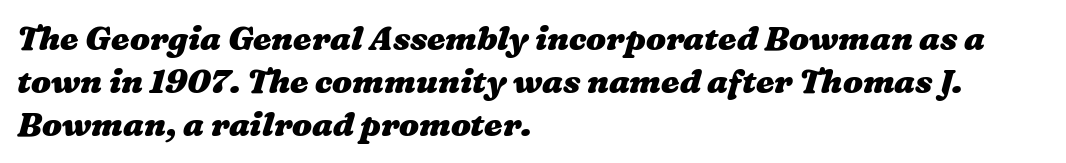
Q: Is the text bold? A: Yes.
Q: Is the text underlined? A: No.
Q: How is the paragraph aligned? A: Left-aligned.
Q: Is the spacing between letters normal or unusually wide? A: Normal.
Q: Is the spacing between lines tight, normal or loose? A: Normal.
Q: Width (condensed, normal, or wide)? A: Wide.
Q: Stroke contrast? A: Medium.
Q: x-height? A: Medium.
Q: Monospaced? A: No.
